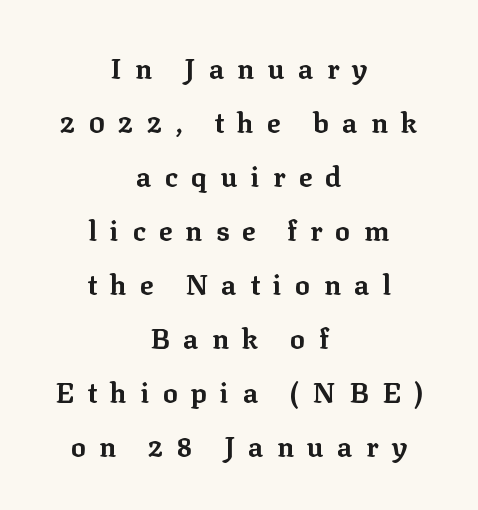
Each line is balanced around a shared central axis. Summary of vertical rhythm: relaxed, with wide interline spacing. Is this a fixed-width face? No — the glyphs have proportional, varying widths. Stroke thickness is high; the sample reads as a true bold. The specimen reads as upright at a glance.
